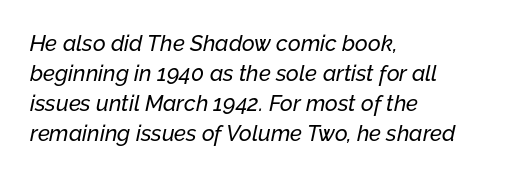
Q: Is the text italic (slanted)? A: Yes, it leans right by about 12 degrees.
Q: Is the text underlined? A: No.
Q: How is the paragraph aligned? A: Left-aligned.
Q: Is the spacing between letters normal or unusually wide? A: Normal.
Q: Is the spacing between lines tight, normal or loose? A: Normal.
